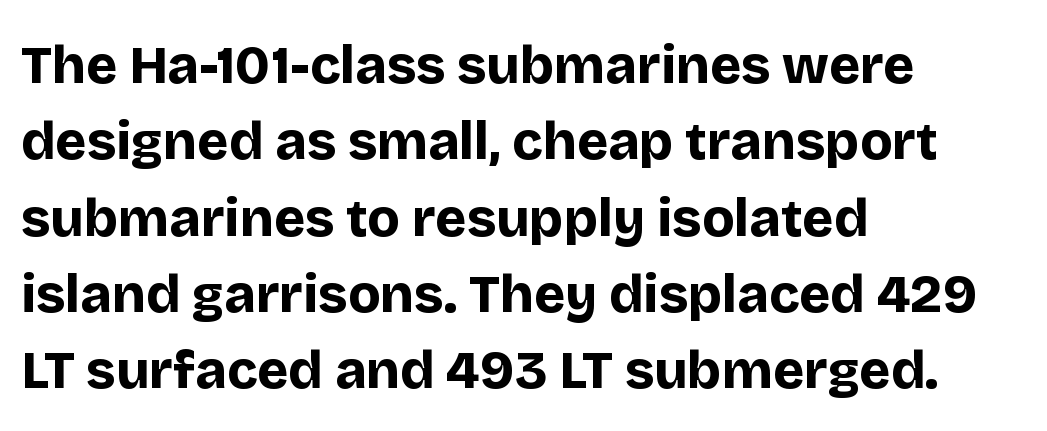
The image shows 53 px bold sans-serif type, upright; set left-aligned, normal line spacing (1.44x), normal letter spacing, not underlined; low stroke contrast and a large x-height.
